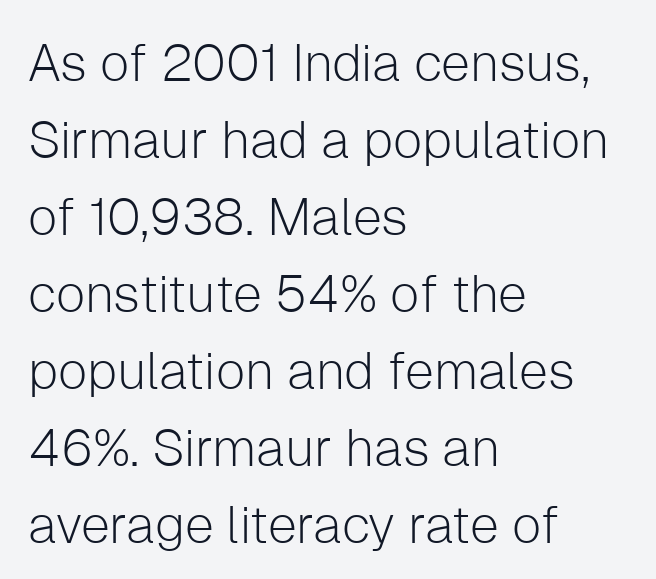
Proportional: the letters do not fall into vertical columns. Quick note: interline space is typical. Does the type have serifs? No, each stem ends abruptly. These lines keep a tight, regular rhythm from letter to letter.
